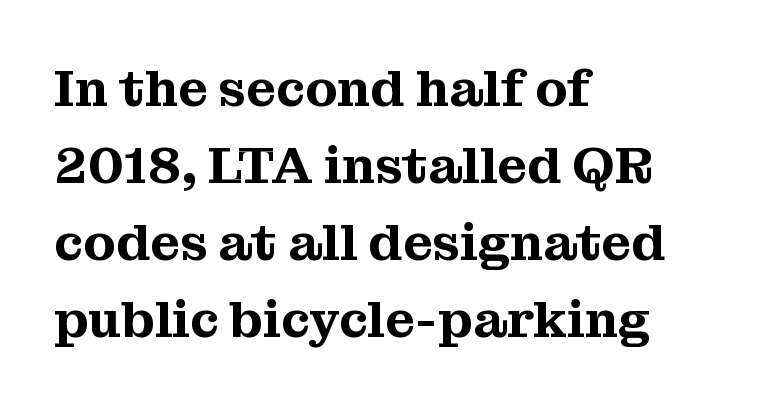
The image shows 52 px serif type, upright; set left-aligned, normal line spacing (1.48x), normal letter spacing, not underlined; medium stroke contrast and a medium x-height.
